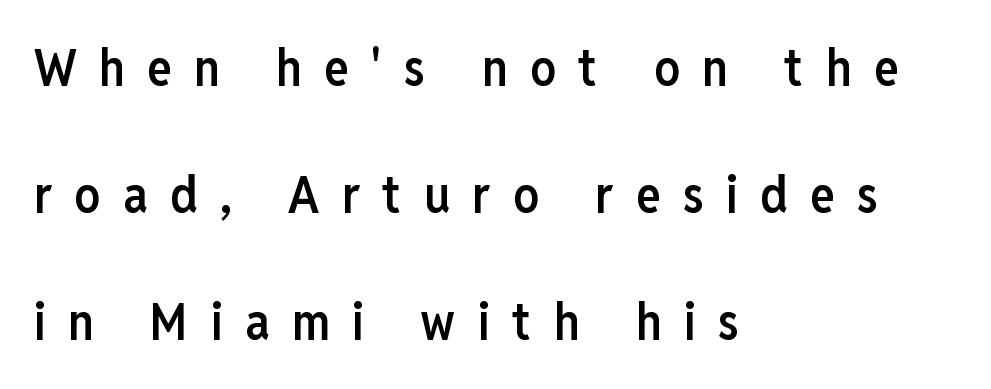
Note: no serifs on the glyphs. Successive baselines arrive slowly, with a big drop between each. Bare-footed words on every line. Each word looks stretched out because of the extra space between its letters. Summary of weight: moderately heavy, a semibold.
